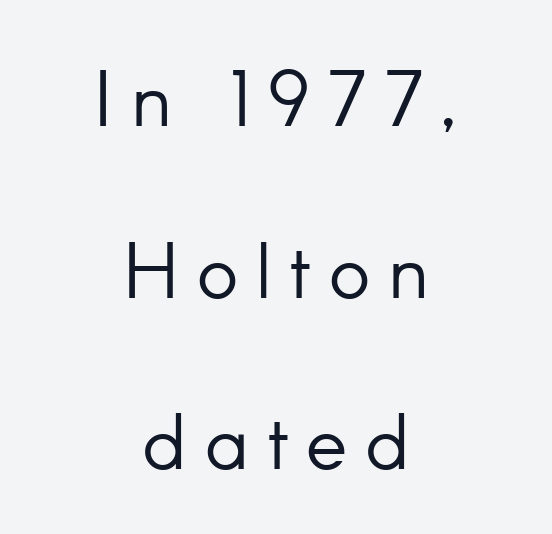
The image shows 78 px light sans-serif type, upright; set centered, loose line spacing (2.2x), unusually wide letter spacing (+0.23 em), not underlined; low stroke contrast and a small x-height.
